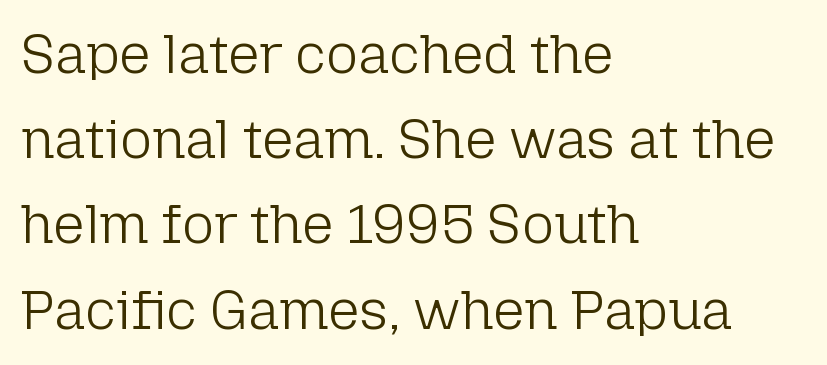
Q: Is the text bold? A: No.
Q: Is the text italic (slanted)? A: No, it is upright.
Q: Is the typeface a serif or a sans-serif typeface? A: Sans-serif.
Q: Is the text underlined? A: No.
Q: How is the paragraph aligned? A: Left-aligned.
Q: Is the spacing between letters normal or unusually wide? A: Normal.
Q: Is the spacing between lines tight, normal or loose? A: Normal.
Q: Width (condensed, normal, or wide)? A: Normal.
Q: Stroke contrast? A: Low.
Q: x-height? A: Medium.
Q: Monospaced? A: No.
